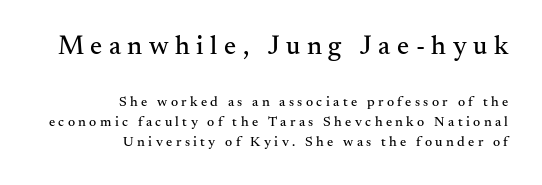
{"italic": "no", "underline": "no", "align": "right", "line_spacing": "normal", "line_spacing_ratio": 1.45, "letter_spacing": "wide", "letter_spacing_em": 0.24, "larger_block": "first", "size_ratio": 1.93, "glyph_px": 27}
